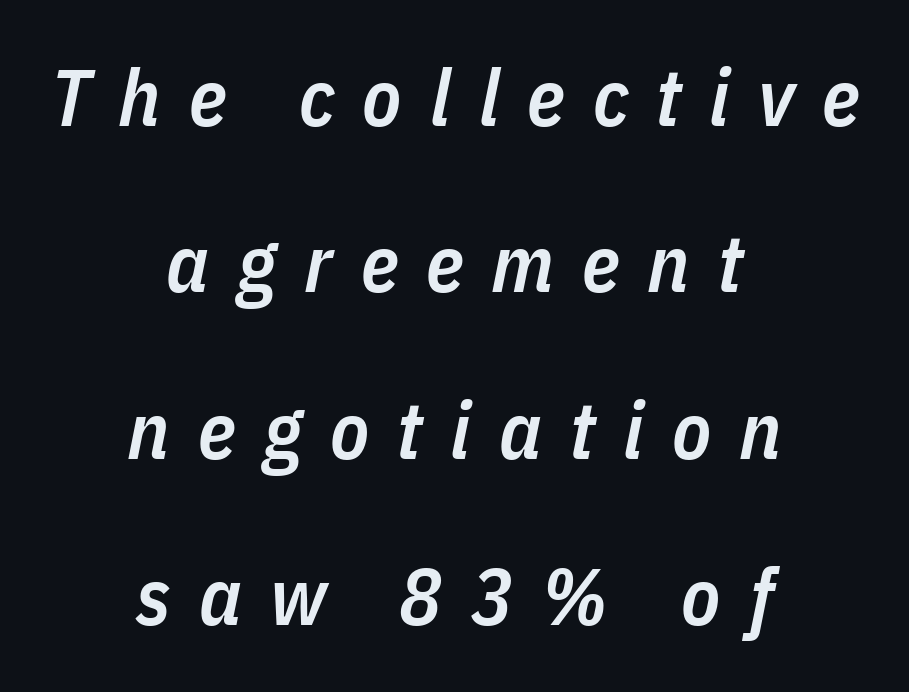
Q: Is the text bold? A: Semi-bold.
Q: Is the text italic (slanted)? A: Yes, it leans right by about 11 degrees.
Q: Is the text underlined? A: No.
Q: How is the paragraph aligned? A: Centered.
Q: Is the spacing between letters normal or unusually wide? A: Unusually wide.
Q: Is the spacing between lines tight, normal or loose? A: Loose.
Q: Width (condensed, normal, or wide)? A: Condensed.
Q: Stroke contrast? A: Low.
Q: x-height? A: Medium.
Q: Monospaced? A: No.
